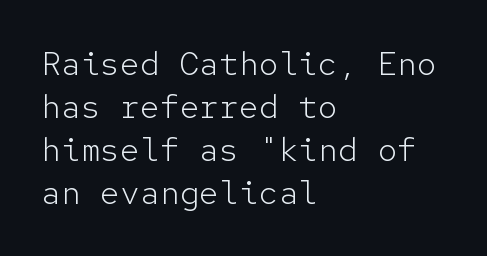
The image shows 33 px light sans-serif type, upright, monospaced; set left-aligned, normal line spacing (1.3x), normal letter spacing, not underlined; low stroke contrast and a medium x-height.
